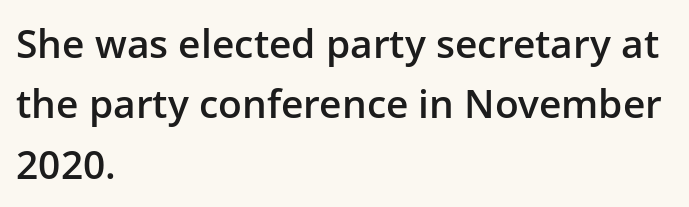
{"serif": "no", "italic": "no", "bold": "semi", "weight": "semibold", "width": "normal", "stroke_contrast": "low", "x_height": "medium", "monospaced": "no", "underline": "no", "align": "left", "line_spacing": "normal", "line_spacing_ratio": 1.55, "letter_spacing": "normal", "letter_spacing_em": 0.0, "glyph_px": 39}
